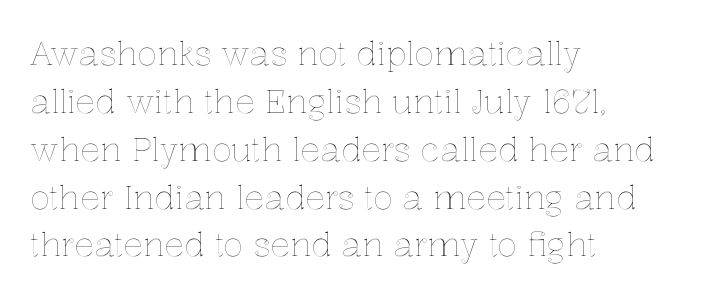
Only glyphs here, with clear space below each row. Line spacing here is normal. The face used here is proportionally spaced, like ordinary book or web type. Each word holds together tightly as a unit, with standard inter-letter gaps.
